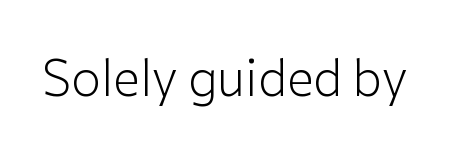
Q: Is the text bold? A: No.
Q: Is the text italic (slanted)? A: No, it is upright.
Q: Is the typeface a serif or a sans-serif typeface? A: Sans-serif.
Q: Is the text underlined? A: No.
Q: Is the spacing between letters normal or unusually wide? A: Normal.
Q: Width (condensed, normal, or wide)? A: Normal.
Q: Stroke contrast? A: Low.
Q: x-height? A: Medium.
Q: Monospaced? A: No.
